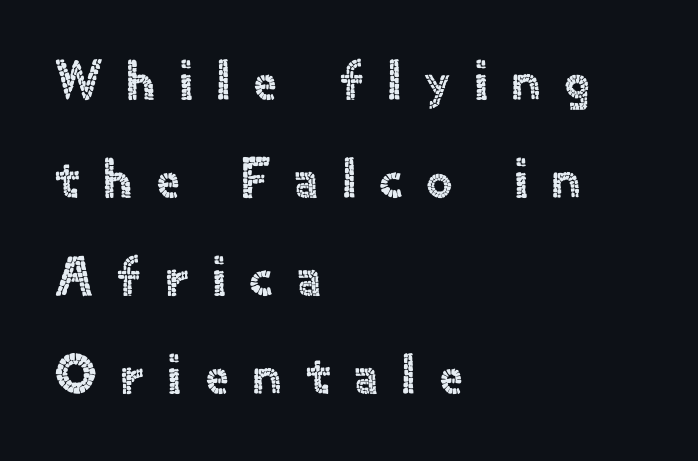
{"serif": "no", "italic": "no", "width": "normal", "x_height": "small", "monospaced": "no", "underline": "no", "align": "left", "line_spacing_ratio": 1.75, "letter_spacing": "wide", "letter_spacing_em": 0.44, "glyph_px": 56}
